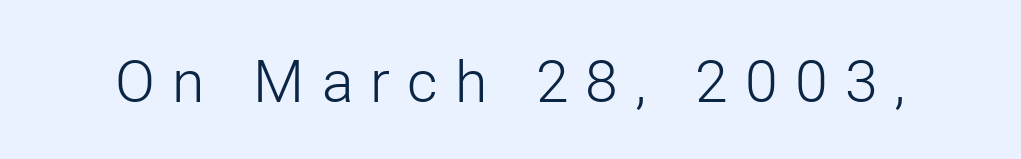
Q: Is the text bold? A: No.
Q: Is the text italic (slanted)? A: No, it is upright.
Q: Is the typeface a serif or a sans-serif typeface? A: Sans-serif.
Q: Is the text underlined? A: No.
Q: Is the spacing between letters normal or unusually wide? A: Unusually wide.
Q: Width (condensed, normal, or wide)? A: Normal.
Q: Stroke contrast? A: Low.
Q: x-height? A: Medium.
Q: Monospaced? A: No.
